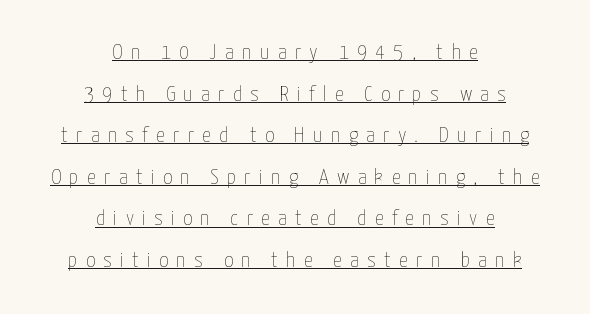
{"italic": "no", "bold": "no", "underline": "yes", "align": "center", "line_spacing_ratio": 1.89, "letter_spacing": "wide", "letter_spacing_em": 0.38, "glyph_px": 22}
